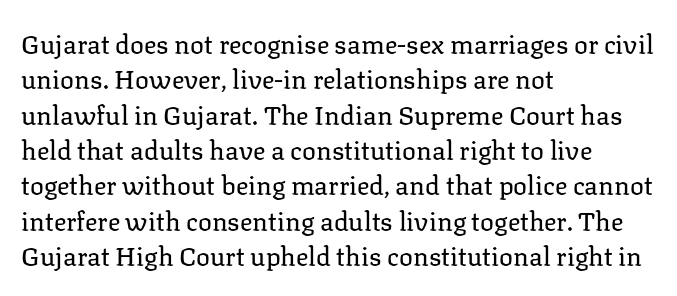
The image shows 26 px text type, upright; set left-aligned, normal line spacing (1.36x), normal letter spacing, not underlined.
